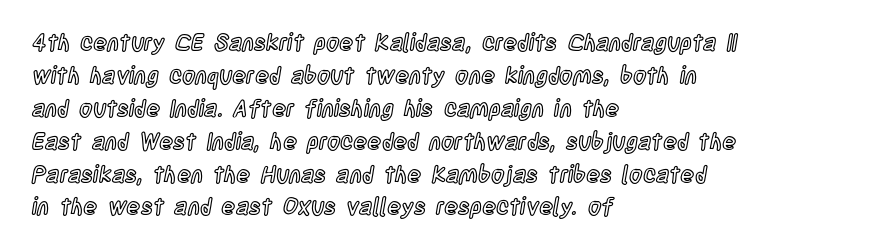
{"underline": "no", "align": "left", "line_spacing": "normal", "line_spacing_ratio": 1.43, "letter_spacing": "normal", "letter_spacing_em": 0.0, "glyph_px": 23}
